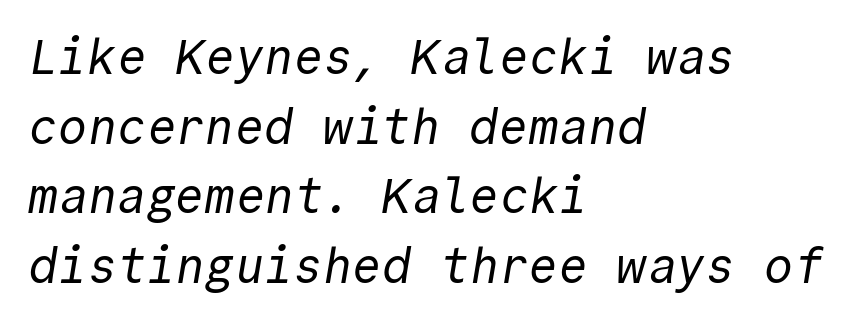
Q: Is the text bold? A: No.
Q: Is the typeface a serif or a sans-serif typeface? A: Sans-serif.
Q: Is the text underlined? A: No.
Q: How is the paragraph aligned? A: Left-aligned.
Q: Is the spacing between letters normal or unusually wide? A: Normal.
Q: Is the spacing between lines tight, normal or loose? A: Normal.
Q: Width (condensed, normal, or wide)? A: Normal.
Q: x-height? A: Medium.
Q: Monospaced? A: Yes.
